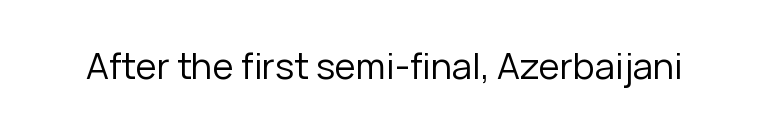
Q: Is the text bold? A: No.
Q: Is the text italic (slanted)? A: No, it is upright.
Q: Is the typeface a serif or a sans-serif typeface? A: Sans-serif.
Q: Is the text underlined? A: No.
Q: Is the spacing between letters normal or unusually wide? A: Normal.
Q: Width (condensed, normal, or wide)? A: Normal.
Q: Stroke contrast? A: Low.
Q: x-height? A: Medium.
Q: Monospaced? A: No.
